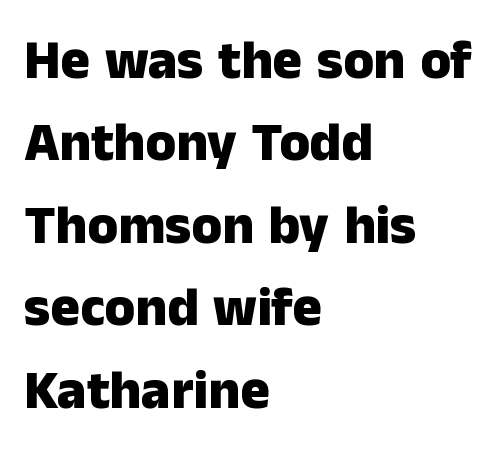
Q: Is the text bold? A: Yes.
Q: Is the text italic (slanted)? A: No, it is upright.
Q: Is the typeface a serif or a sans-serif typeface? A: Sans-serif.
Q: Is the text underlined? A: No.
Q: How is the paragraph aligned? A: Left-aligned.
Q: Is the spacing between letters normal or unusually wide? A: Normal.
Q: Is the spacing between lines tight, normal or loose? A: Normal.
Q: Width (condensed, normal, or wide)? A: Normal.
Q: Stroke contrast? A: Low.
Q: x-height? A: Medium.
Q: Monospaced? A: No.
